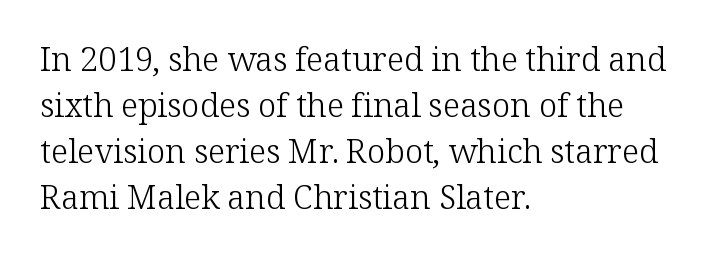
Q: Is the text bold? A: No.
Q: Is the text italic (slanted)? A: No, it is upright.
Q: Is the typeface a serif or a sans-serif typeface? A: Serif.
Q: Is the text underlined? A: No.
Q: How is the paragraph aligned? A: Left-aligned.
Q: Is the spacing between letters normal or unusually wide? A: Normal.
Q: Is the spacing between lines tight, normal or loose? A: Normal.
Q: Width (condensed, normal, or wide)? A: Normal.
Q: Stroke contrast? A: Low.
Q: x-height? A: Medium.
Q: Monospaced? A: No.
